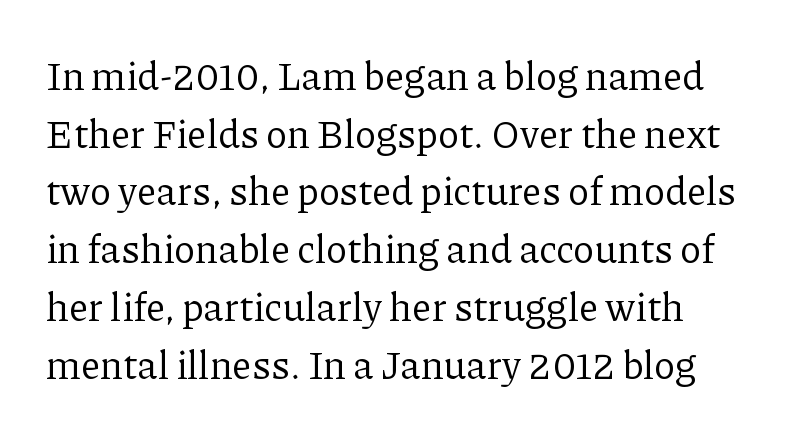
{"serif": "yes", "italic": "no", "bold": "no", "weight": "regular", "width": "normal", "stroke_contrast": "low", "x_height": "medium", "monospaced": "no", "underline": "no", "line_spacing": "normal", "line_spacing_ratio": 1.48, "letter_spacing": "normal", "letter_spacing_em": 0.0, "glyph_px": 39}
